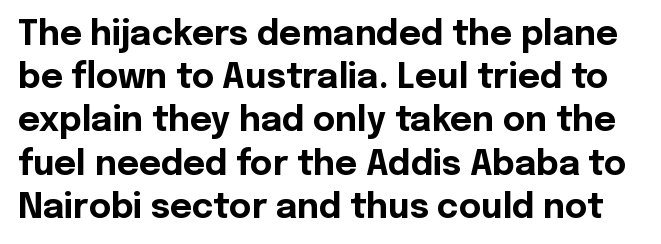
Q: Is the text bold? A: Yes.
Q: Is the text italic (slanted)? A: No, it is upright.
Q: Is the typeface a serif or a sans-serif typeface? A: Sans-serif.
Q: Is the text underlined? A: No.
Q: Is the spacing between letters normal or unusually wide? A: Normal.
Q: Is the spacing between lines tight, normal or loose? A: Normal.
Q: Width (condensed, normal, or wide)? A: Normal.
Q: x-height? A: Medium.
Q: Monospaced? A: No.
